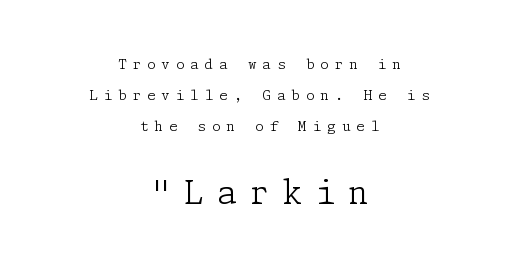
The image shows 32 px light serif type, upright; set centered, loose line spacing (2.21x), unusually wide letter spacing (+0.41 em), not underlined; the second (bottom) block is 2.29x larger; low stroke contrast and a medium x-height.
